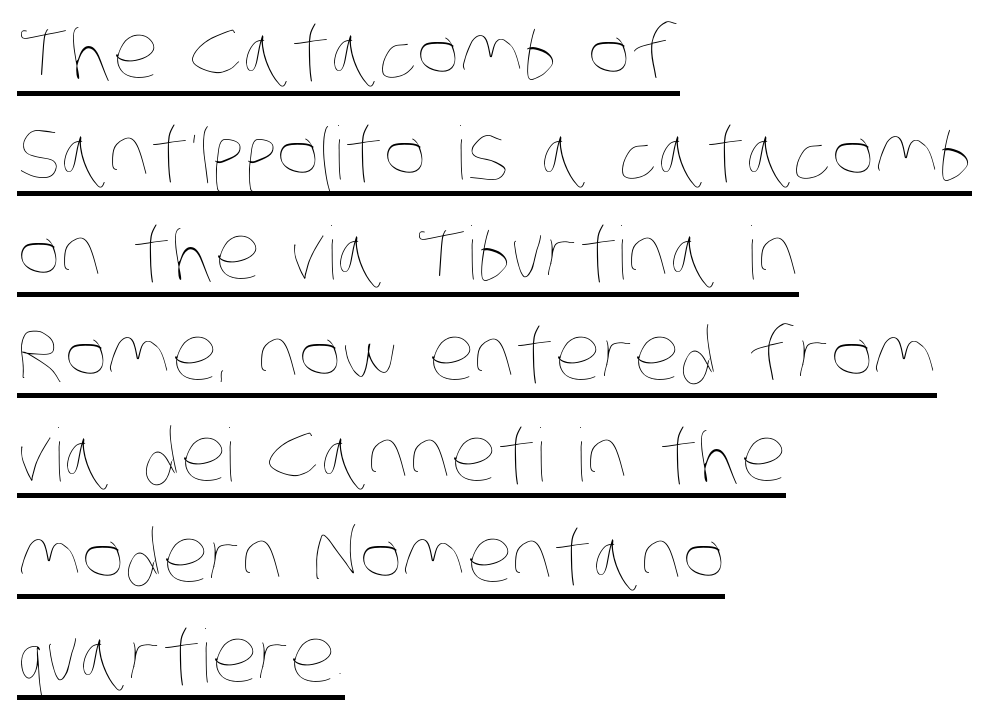
Q: Is the text bold? A: No.
Q: Is the text underlined? A: Yes.
Q: How is the paragraph aligned? A: Left-aligned.
Q: Is the spacing between letters normal or unusually wide? A: Normal.
Q: Is the spacing between lines tight, normal or loose? A: Normal.
Q: Width (condensed, normal, or wide)? A: Condensed.
Q: Stroke contrast? A: Low.
Q: x-height? A: Large.
Q: Monospaced? A: No.
